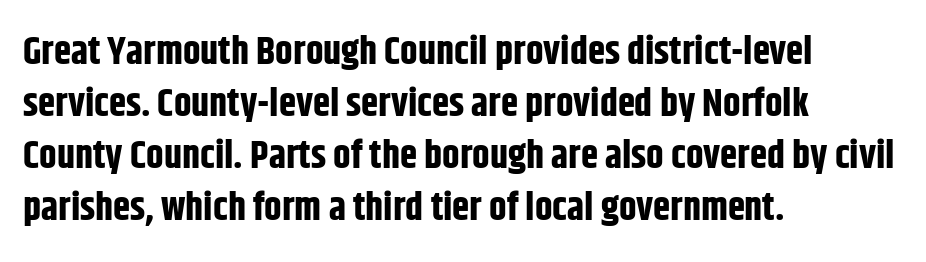
Q: Is the text bold? A: Yes.
Q: Is the text italic (slanted)? A: No, it is upright.
Q: Is the typeface a serif or a sans-serif typeface? A: Sans-serif.
Q: Is the text underlined? A: No.
Q: How is the paragraph aligned? A: Left-aligned.
Q: Is the spacing between letters normal or unusually wide? A: Normal.
Q: Is the spacing between lines tight, normal or loose? A: Normal.
Q: Width (condensed, normal, or wide)? A: Condensed.
Q: Stroke contrast? A: Low.
Q: x-height? A: Large.
Q: Monospaced? A: No.
